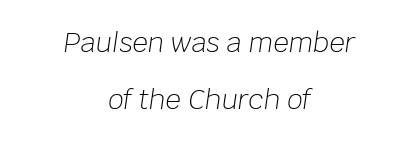
{"italic": "yes", "lean": "right", "slant_degrees": 8, "bold": "no", "underline": "no", "align": "center", "line_spacing": "loose", "line_spacing_ratio": 2.1, "letter_spacing": "normal", "letter_spacing_em": 0.0, "glyph_px": 27}
